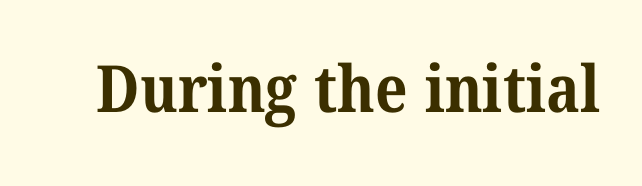
Q: Is the text bold? A: Yes.
Q: Is the typeface a serif or a sans-serif typeface? A: Serif.
Q: Is the text underlined? A: No.
Q: Is the spacing between letters normal or unusually wide? A: Normal.
Q: Width (condensed, normal, or wide)? A: Normal.
Q: Stroke contrast? A: Medium.
Q: x-height? A: Medium.
Q: Monospaced? A: No.
